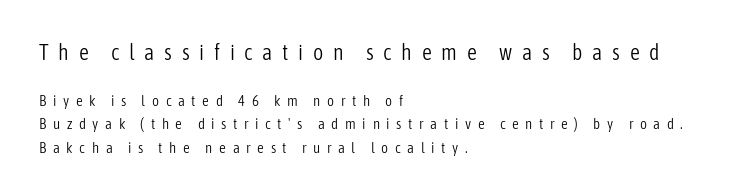
{"italic": "no", "bold": "no", "underline": "no", "align": "left", "line_spacing": "normal", "line_spacing_ratio": 1.56, "letter_spacing": "wide", "letter_spacing_em": 0.44, "larger_block": "first", "size_ratio": 1.47, "glyph_px": 22}
